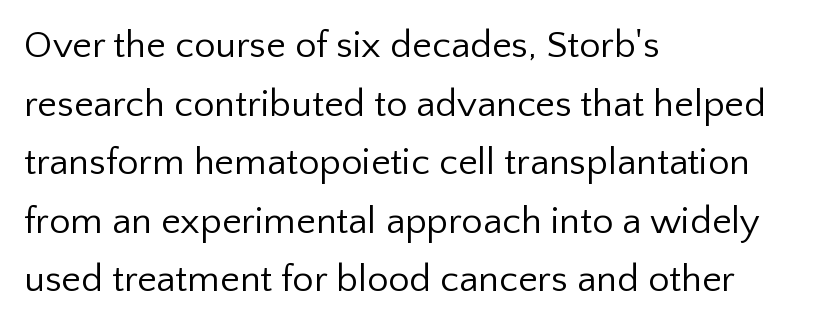
Q: Is the text bold? A: No.
Q: Is the text italic (slanted)? A: No, it is upright.
Q: Is the typeface a serif or a sans-serif typeface? A: Sans-serif.
Q: Is the text underlined? A: No.
Q: How is the paragraph aligned? A: Left-aligned.
Q: Is the spacing between letters normal or unusually wide? A: Normal.
Q: Is the spacing between lines tight, normal or loose? A: Normal.
Q: Width (condensed, normal, or wide)? A: Normal.
Q: Stroke contrast? A: Low.
Q: x-height? A: Medium.
Q: Monospaced? A: No.
